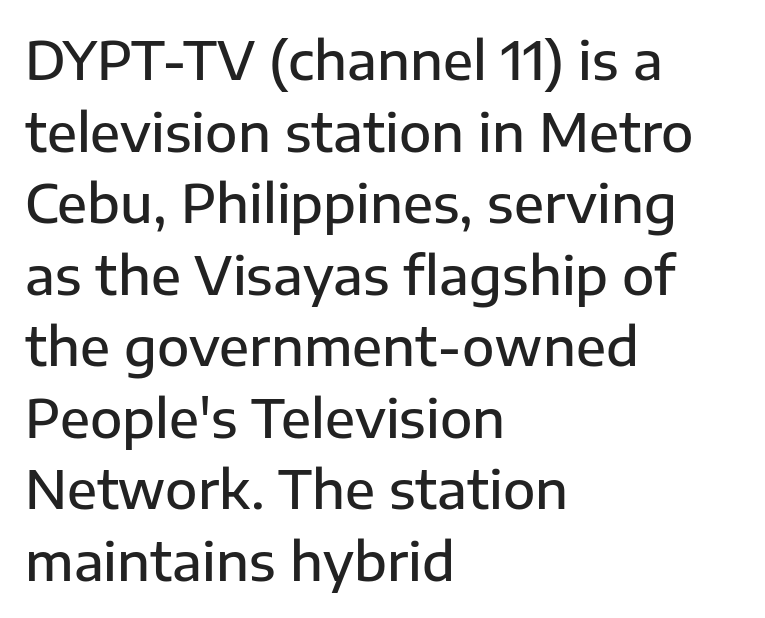
Decoration check: the copy has no underline. The typography opts for an upright posture over an oblique one. If you measured baseline to baseline, you'd find a middling distance. The tracking reads as untouched default to a designer's eye. Check where the strokes stop: nothing finishes them off — pure sans. This sample is left-justified, so line endings fall wherever the words run out.
